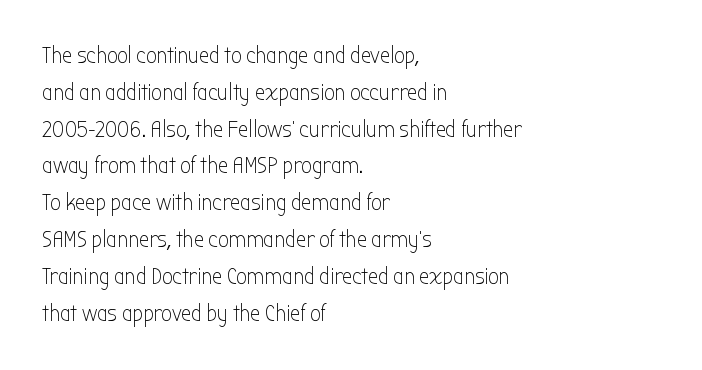
Q: Is the text bold? A: No.
Q: Is the text italic (slanted)? A: No, it is upright.
Q: Is the text underlined? A: No.
Q: How is the paragraph aligned? A: Left-aligned.
Q: Is the spacing between letters normal or unusually wide? A: Normal.
Q: Is the spacing between lines tight, normal or loose? A: Normal.
